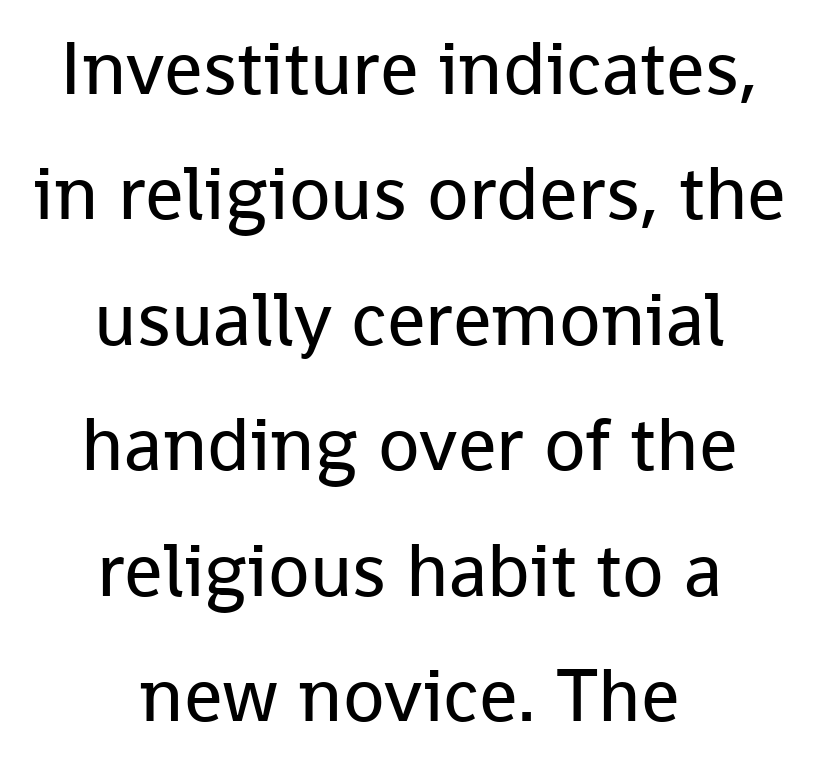
The image shows 76 px regular-weight sans-serif type, upright; set centered, normal line spacing (1.65x), normal letter spacing, not underlined; low stroke contrast and a medium x-height.
